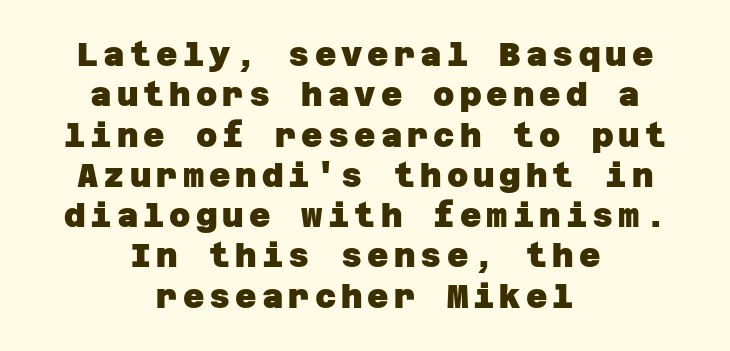
Rule under the text: the space is simply empty. If you folded the block vertically in half, each line would mirror itself in length. Does the weight exceed regular? Yes, all the way to bold. Note: no serifs on the glyphs.
